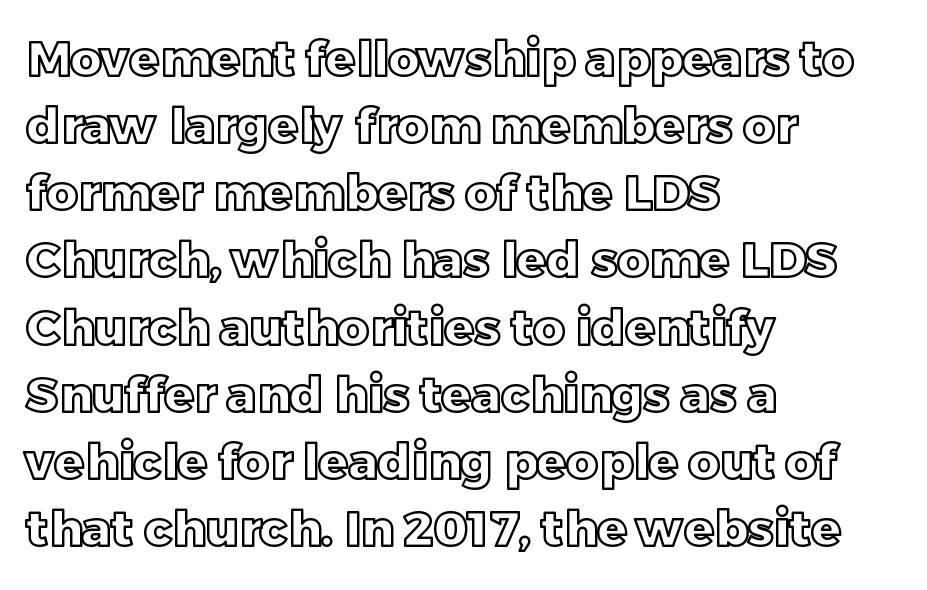
Q: Is the text italic (slanted)? A: No, it is upright.
Q: Is the text underlined? A: No.
Q: How is the paragraph aligned? A: Left-aligned.
Q: Is the spacing between letters normal or unusually wide? A: Normal.
Q: Is the spacing between lines tight, normal or loose? A: Normal.
Q: Width (condensed, normal, or wide)? A: Normal.
Q: x-height? A: Large.
Q: Monospaced? A: No.
